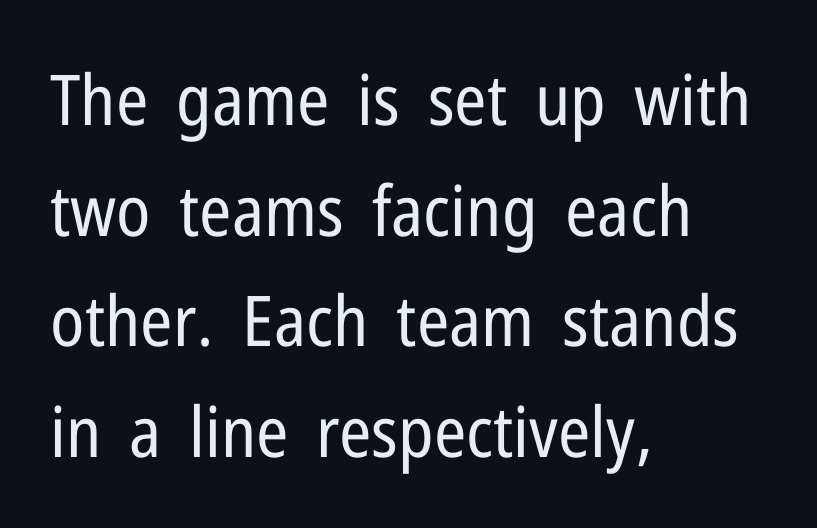
The image shows 70 px regular-weight, condensed sans-serif type, upright; set left-aligned, normal line spacing (1.58x), normal letter spacing, not underlined; low stroke contrast and a medium x-height.
